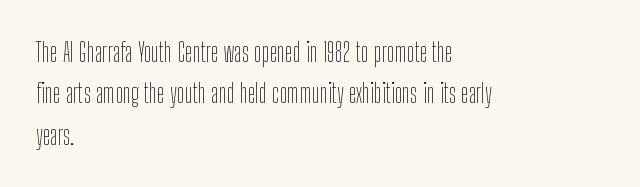
The image shows 26 px text type, upright; set left-aligned, normal line spacing (1.59x), normal letter spacing, not underlined.
